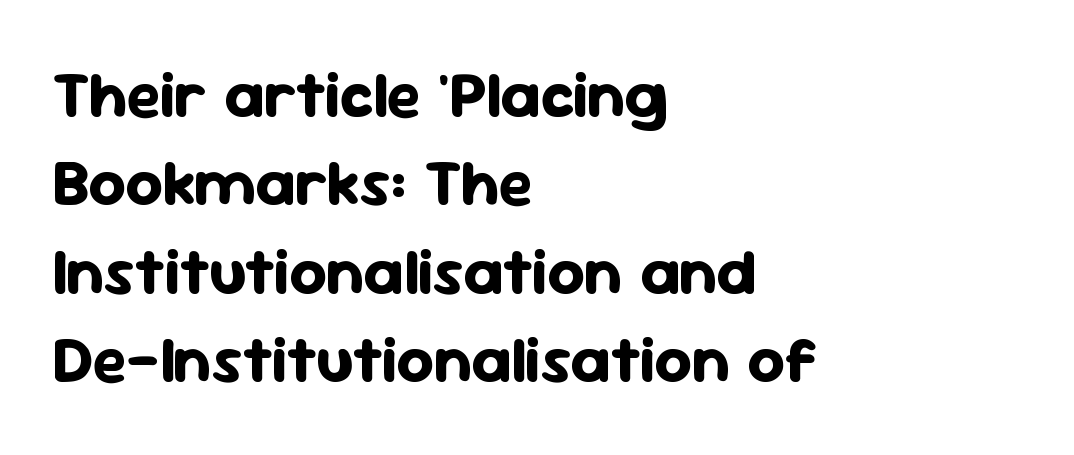
{"serif": "no", "italic": "no", "bold": "yes", "weight": "bold", "width": "normal", "stroke_contrast": "low", "x_height": "medium", "monospaced": "no", "underline": "no", "align": "left", "line_spacing": "normal", "line_spacing_ratio": 1.36, "letter_spacing": "normal", "letter_spacing_em": 0.0, "glyph_px": 65}
